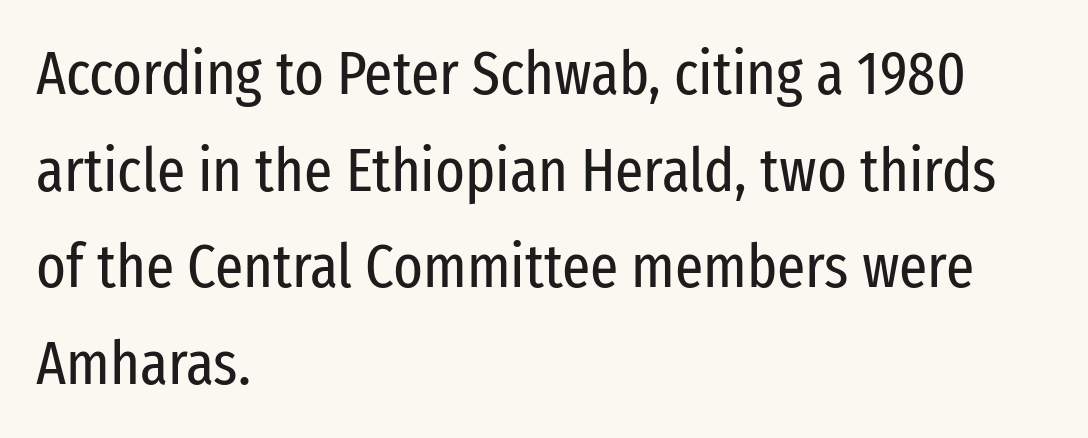
The image shows 62 px regular-weight, condensed sans-serif type, upright; set left-aligned, normal line spacing (1.56x), normal letter spacing, not underlined; low stroke contrast and a medium x-height.
